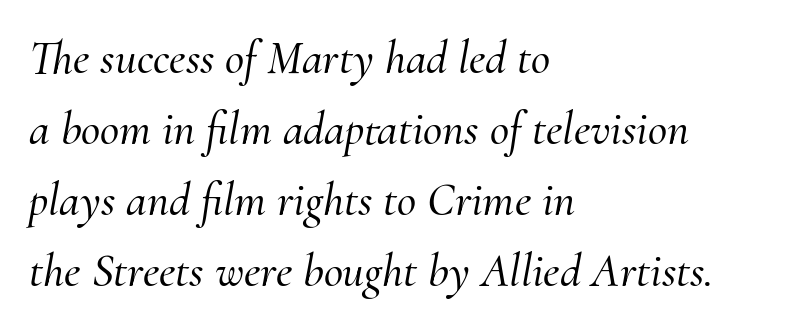
Q: Is the text italic (slanted)? A: Yes, it leans right by about 10 degrees.
Q: Is the typeface a serif or a sans-serif typeface? A: Serif.
Q: Is the text underlined? A: No.
Q: How is the paragraph aligned? A: Left-aligned.
Q: Is the spacing between letters normal or unusually wide? A: Normal.
Q: Is the spacing between lines tight, normal or loose? A: Normal.
Q: Width (condensed, normal, or wide)? A: Normal.
Q: Stroke contrast? A: Medium.
Q: x-height? A: Small.
Q: Monospaced? A: No.
